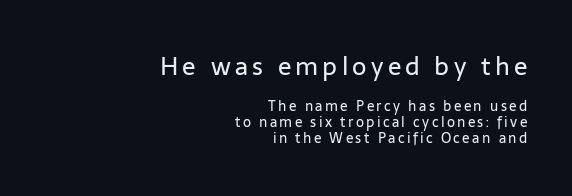
Q: Is the text bold? A: No.
Q: Is the text italic (slanted)? A: No, it is upright.
Q: Is the text underlined? A: No.
Q: How is the paragraph aligned? A: Right-aligned.
Q: Which block of text is set in a larger size, the first (top) or the second (bottom)? A: The first (top) one.
